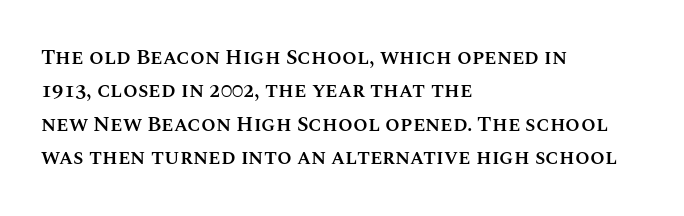
Q: Is the text bold? A: Semi-bold.
Q: Is the text italic (slanted)? A: No, it is upright.
Q: Is the text underlined? A: No.
Q: How is the paragraph aligned? A: Left-aligned.
Q: Is the spacing between letters normal or unusually wide? A: Normal.
Q: Is the spacing between lines tight, normal or loose? A: Normal.
